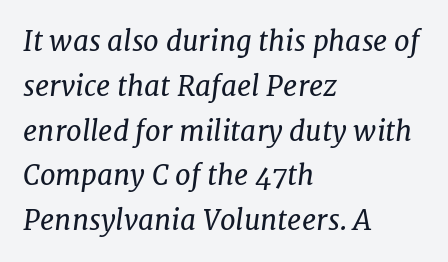
The specimen reads as italic at a glance. Heft: none added — not bold. Regarding serifs, this sample has them. Decoration check: the copy has no underline.
